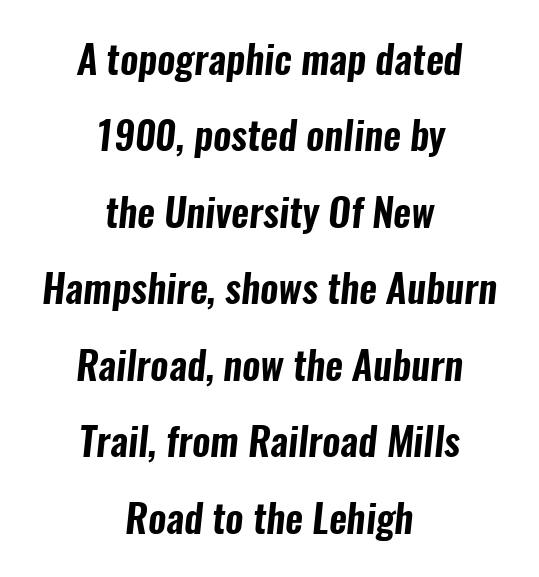
Q: Is the typeface a serif or a sans-serif typeface? A: Sans-serif.
Q: Is the text underlined? A: No.
Q: How is the paragraph aligned? A: Centered.
Q: Is the spacing between letters normal or unusually wide? A: Normal.
Q: Is the spacing between lines tight, normal or loose? A: Loose.
Q: Width (condensed, normal, or wide)? A: Condensed.
Q: Stroke contrast? A: Low.
Q: x-height? A: Medium.
Q: Monospaced? A: No.
